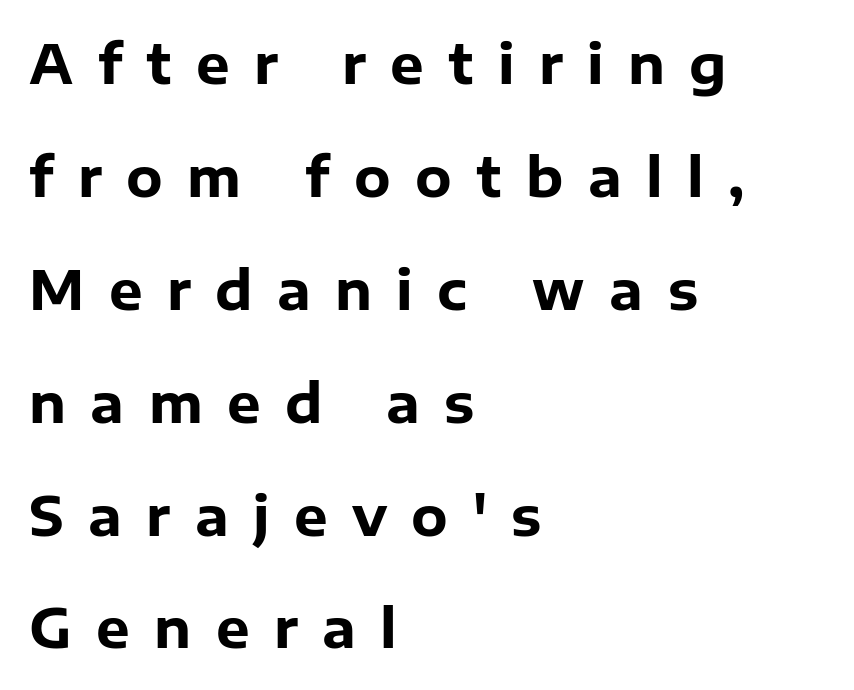
Q: Is the text bold? A: Yes.
Q: Is the text italic (slanted)? A: No, it is upright.
Q: Is the typeface a serif or a sans-serif typeface? A: Sans-serif.
Q: Is the text underlined? A: No.
Q: How is the paragraph aligned? A: Left-aligned.
Q: Is the spacing between letters normal or unusually wide? A: Unusually wide.
Q: Is the spacing between lines tight, normal or loose? A: Loose.
Q: Width (condensed, normal, or wide)? A: Normal.
Q: Stroke contrast? A: Low.
Q: x-height? A: Medium.
Q: Monospaced? A: No.
